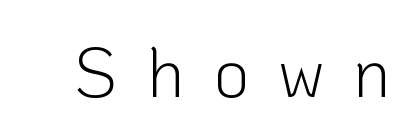
Q: Is the text bold? A: No.
Q: Is the text italic (slanted)? A: No, it is upright.
Q: Is the typeface a serif or a sans-serif typeface? A: Sans-serif.
Q: Is the text underlined? A: No.
Q: Is the spacing between letters normal or unusually wide? A: Unusually wide.
Q: Width (condensed, normal, or wide)? A: Normal.
Q: Stroke contrast? A: Low.
Q: x-height? A: Medium.
Q: Monospaced? A: No.
